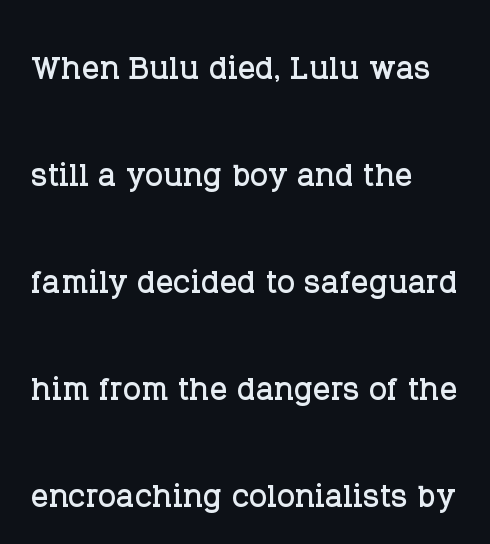
{"serif": "yes", "italic": "no", "width": "normal", "stroke_contrast": "low", "x_height": "large", "monospaced": "no", "underline": "no", "align": "left", "line_spacing": "loose", "line_spacing_ratio": 2.49, "letter_spacing": "normal", "letter_spacing_em": 0.0, "glyph_px": 43}
